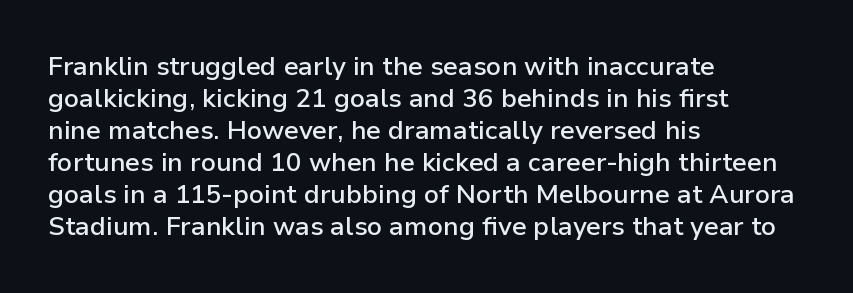
Each row of text sits above clean, open space. In CSS terms this would be text-align: left. Is the type bold? Partly — it's a semibold, heavier than regular but not fully bold. The font's upright variant was chosen for this text. Nothing unusual about the tracking: characters are spaced as the font intends.
